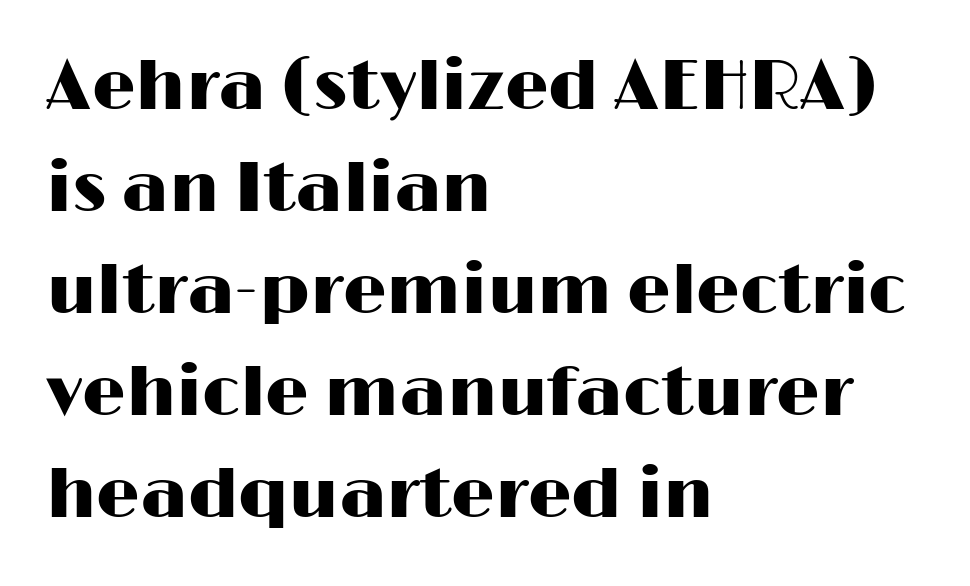
The space beneath each line is pristine and unruled. The passage is arranged the way most books set body copy — flush left. This is sans-serif lettering, the kind often seen on screens and signage. One glance says typical: line gaps are just what's usual. Each letter keeps its own natural width here, so spacing adapts to shape.
